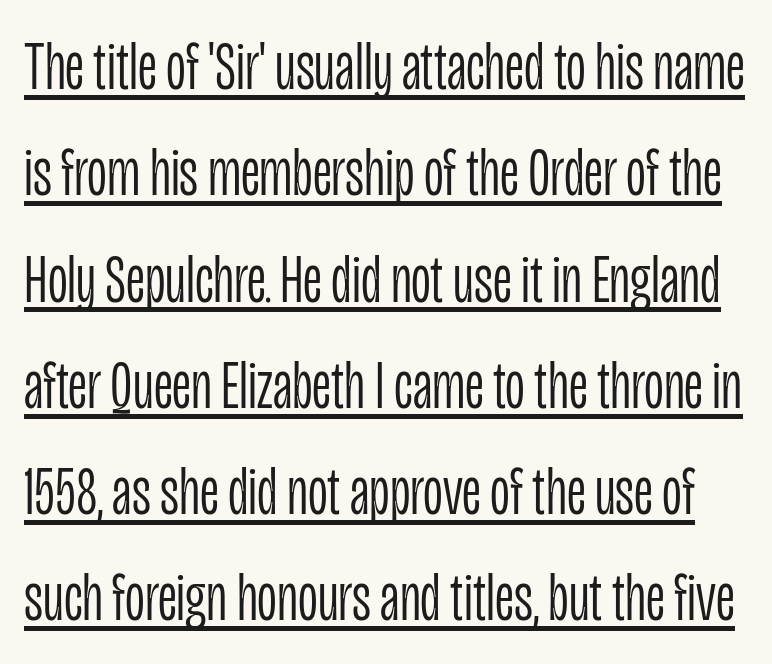
{"serif": "no", "italic": "no", "bold": "no", "weight": "light", "width": "condensed", "stroke_contrast": "low", "x_height": "large", "monospaced": "no", "underline": "yes", "line_spacing": "normal", "line_spacing_ratio": 1.54, "letter_spacing": "normal", "letter_spacing_em": 0.0, "glyph_px": 69}
